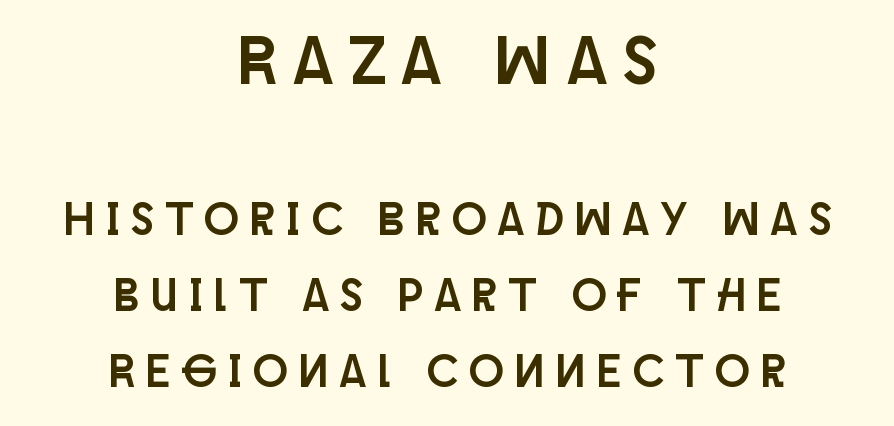
Q: Is the text italic (slanted)? A: No, it is upright.
Q: Is the typeface a serif or a sans-serif typeface? A: Sans-serif.
Q: Is the text underlined? A: No.
Q: How is the paragraph aligned? A: Centered.
Q: Is the spacing between letters normal or unusually wide? A: Unusually wide.
Q: Is the spacing between lines tight, normal or loose? A: Normal.
Q: Which block of text is set in a larger size, the first (top) or the second (bottom)? A: The first (top) one.
Q: Width (condensed, normal, or wide)? A: Condensed.
Q: Stroke contrast? A: Low.
Q: x-height? A: Large.
Q: Monospaced? A: No.
